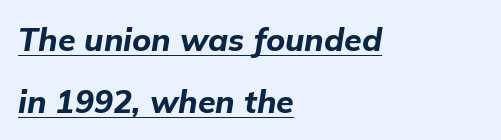
You'd pick this weight for a headline — it's a proper bold. The letterforms sit shoulder to shoulder at normal distance. In terms of posture, this sample is oblique. Each new line begins a long way beneath the previous one. Notice how a bar underscores the lettering throughout. Think of a printed novel: that variable character pitch is what you see here.
